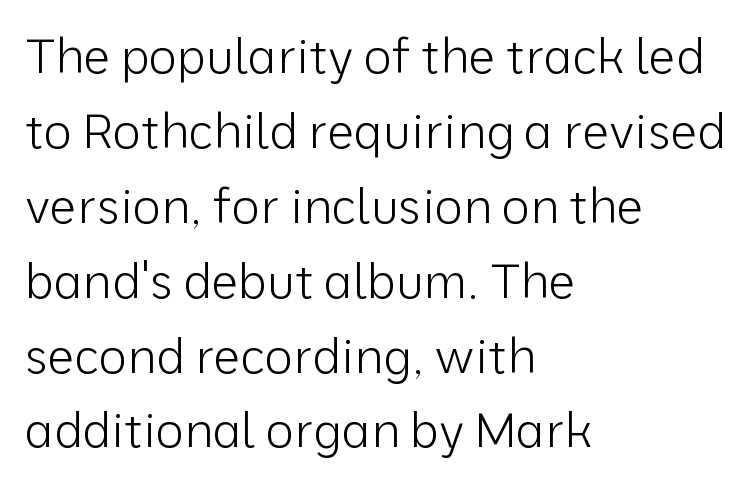
Q: Is the text bold? A: No.
Q: Is the text italic (slanted)? A: No, it is upright.
Q: Is the typeface a serif or a sans-serif typeface? A: Sans-serif.
Q: Is the text underlined? A: No.
Q: How is the paragraph aligned? A: Left-aligned.
Q: Is the spacing between letters normal or unusually wide? A: Normal.
Q: Is the spacing between lines tight, normal or loose? A: Normal.
Q: Width (condensed, normal, or wide)? A: Normal.
Q: Stroke contrast? A: Low.
Q: x-height? A: Medium.
Q: Monospaced? A: No.
